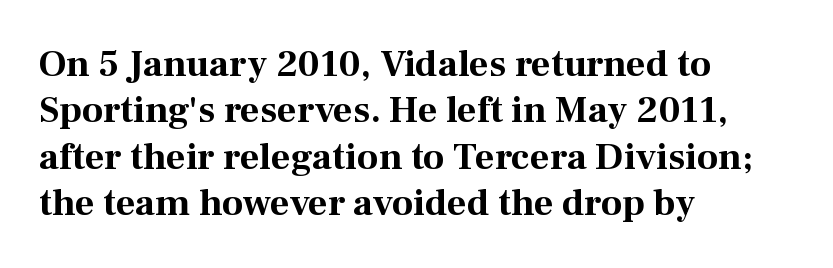
Q: Is the text bold? A: Yes.
Q: Is the text italic (slanted)? A: No, it is upright.
Q: Is the typeface a serif or a sans-serif typeface? A: Serif.
Q: Is the text underlined? A: No.
Q: How is the paragraph aligned? A: Left-aligned.
Q: Is the spacing between letters normal or unusually wide? A: Normal.
Q: Width (condensed, normal, or wide)? A: Normal.
Q: Stroke contrast? A: Medium.
Q: x-height? A: Medium.
Q: Monospaced? A: No.
